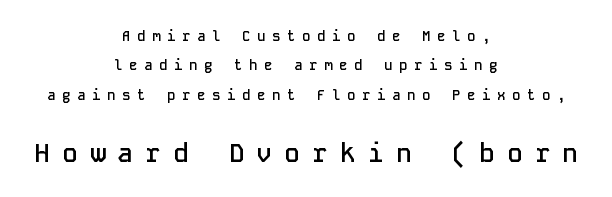
Both edges are ragged and mirror each other, which tells us the setting is centered. The face used here is rendered with a markedly widened letterfit. Baseline-to-baseline distance is far greater than the letter height. Italic: no, the glyphs are upright roman. Typesetter's note — lower block bumped up in size, upper block left smaller.
